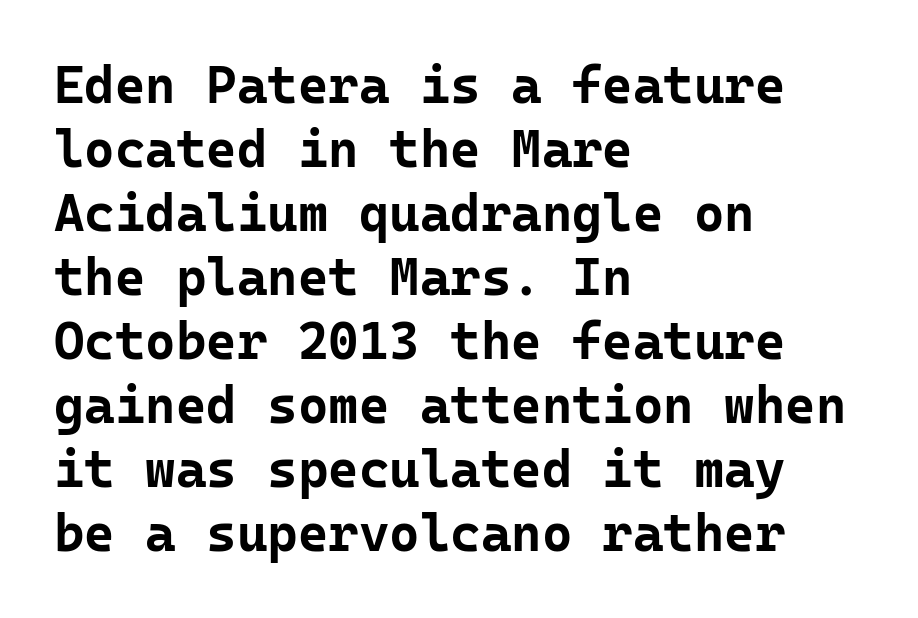
{"serif": "no", "italic": "no", "bold": "yes", "weight": "bold", "width": "normal", "stroke_contrast": "low", "x_height": "medium", "monospaced": "yes", "underline": "no", "align": "left", "line_spacing_ratio": 1.23, "letter_spacing": "normal", "letter_spacing_em": 0.0, "glyph_px": 52}
